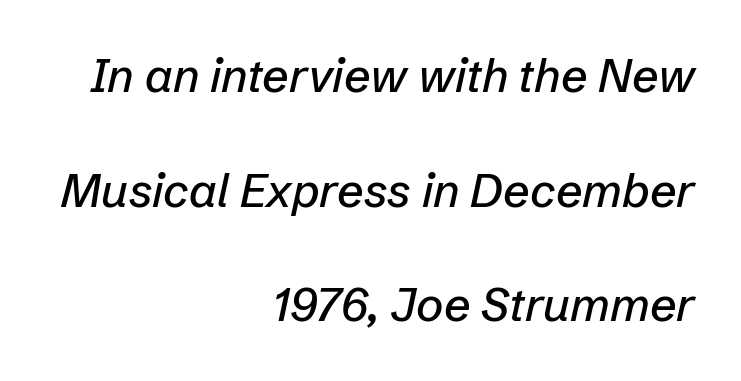
Q: Is the text italic (slanted)? A: Yes, it leans right by about 12 degrees.
Q: Is the text underlined? A: No.
Q: How is the paragraph aligned? A: Right-aligned.
Q: Is the spacing between letters normal or unusually wide? A: Normal.
Q: Is the spacing between lines tight, normal or loose? A: Loose.
Q: Width (condensed, normal, or wide)? A: Normal.
Q: Stroke contrast? A: Low.
Q: x-height? A: Medium.
Q: Monospaced? A: No.
